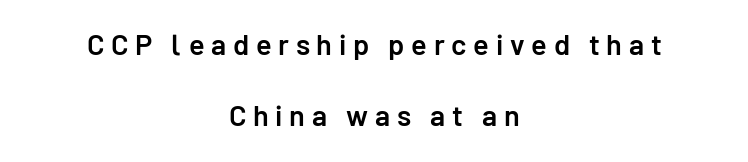
Q: Is the text bold? A: Semi-bold.
Q: Is the text italic (slanted)? A: No, it is upright.
Q: Is the typeface a serif or a sans-serif typeface? A: Sans-serif.
Q: Is the text underlined? A: No.
Q: How is the paragraph aligned? A: Centered.
Q: Is the spacing between letters normal or unusually wide? A: Unusually wide.
Q: Is the spacing between lines tight, normal or loose? A: Loose.
Q: Width (condensed, normal, or wide)? A: Normal.
Q: Stroke contrast? A: Low.
Q: x-height? A: Medium.
Q: Monospaced? A: No.
